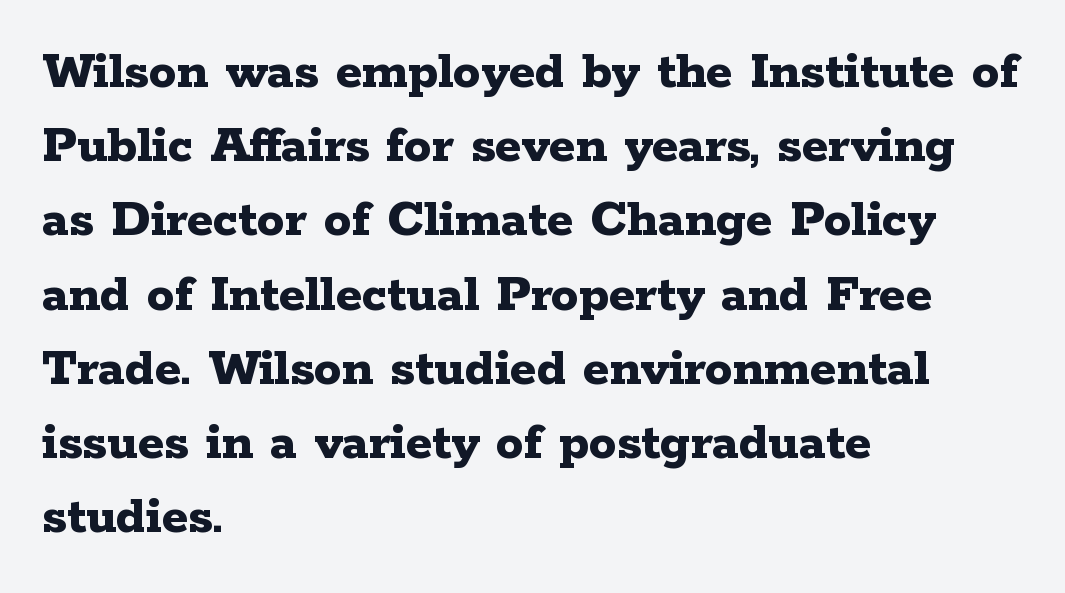
{"serif": "yes", "italic": "no", "bold": "yes", "weight": "bold", "width": "wide", "stroke_contrast": "low", "x_height": "medium", "monospaced": "no", "underline": "no", "align": "left", "line_spacing": "normal", "line_spacing_ratio": 1.35, "letter_spacing": "normal", "letter_spacing_em": 0.0, "glyph_px": 55}
